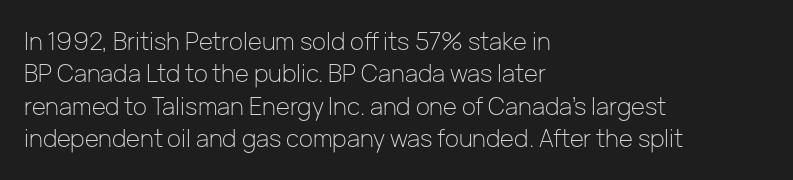
The image shows 24 px text type, upright; set left-aligned, normal line spacing (1.35x), normal letter spacing, not underlined.
